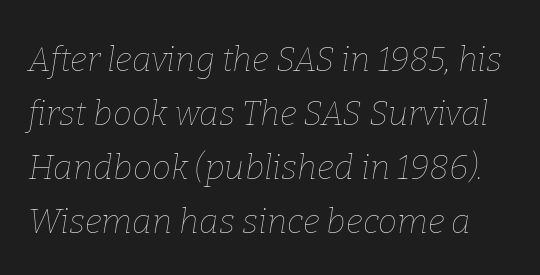
The image shows 34 px thin type, italic (leaning right); set normal line spacing (1.59x), normal letter spacing, not underlined; low stroke contrast and a medium x-height.
